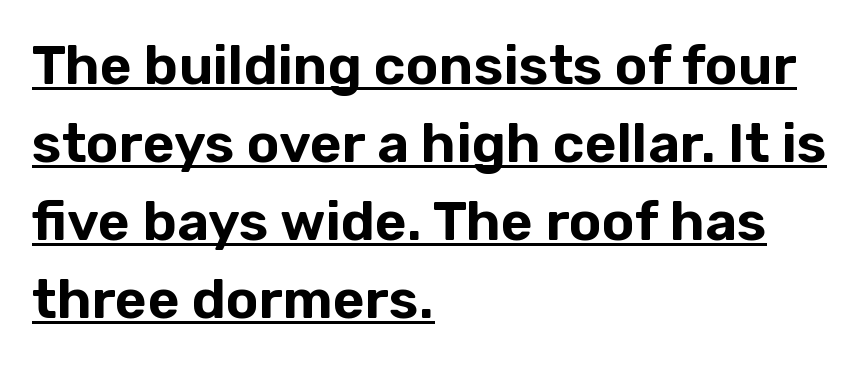
Q: Is the text italic (slanted)? A: No, it is upright.
Q: Is the typeface a serif or a sans-serif typeface? A: Sans-serif.
Q: Is the text underlined? A: Yes.
Q: How is the paragraph aligned? A: Left-aligned.
Q: Is the spacing between letters normal or unusually wide? A: Normal.
Q: Is the spacing between lines tight, normal or loose? A: Normal.
Q: Width (condensed, normal, or wide)? A: Normal.
Q: Stroke contrast? A: Low.
Q: x-height? A: Medium.
Q: Monospaced? A: No.
